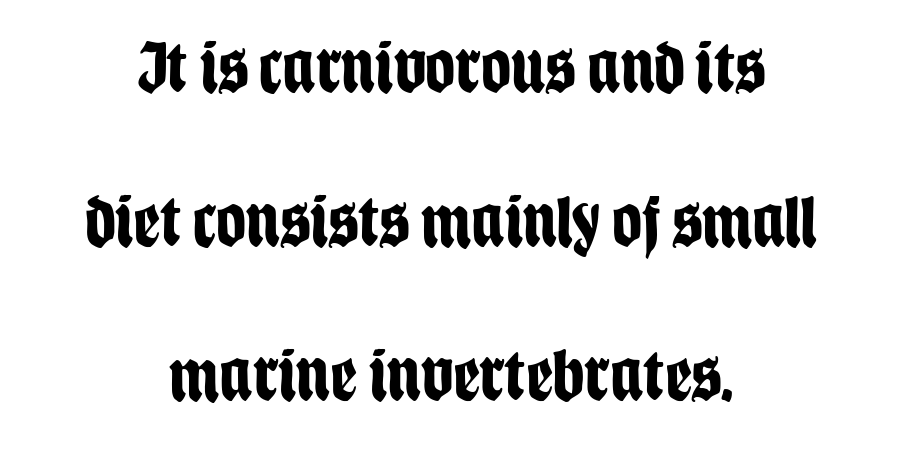
The image shows 74 px bold, condensed sans-serif type, upright; set centered, loose line spacing (2.08x), normal letter spacing, not underlined; low stroke contrast and a large x-height.
